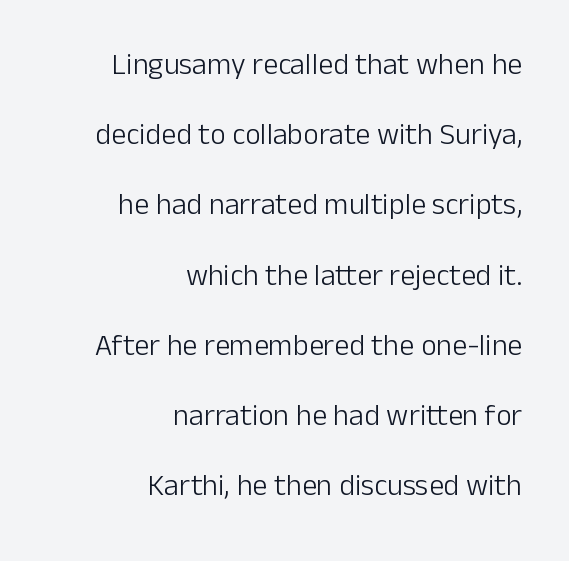
The image shows 30 px light sans-serif type, upright; set right-aligned, loose line spacing (2.34x), normal letter spacing, not underlined; low stroke contrast and a medium x-height.
